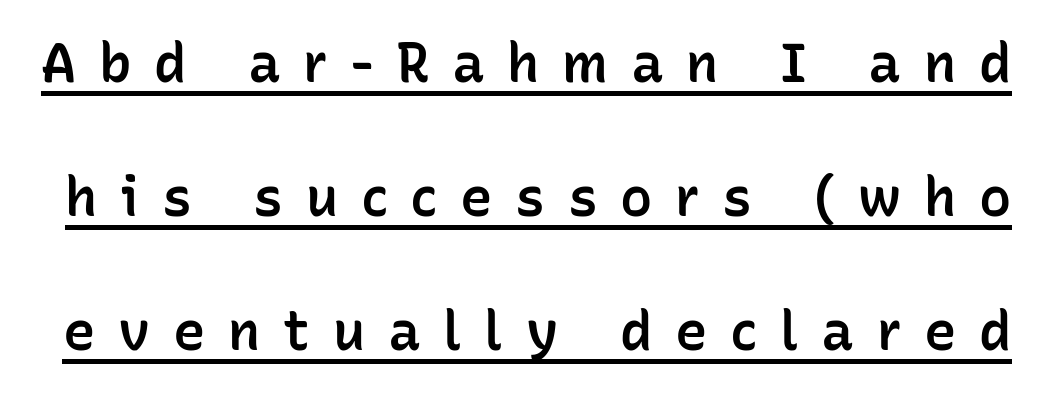
{"serif": "no", "italic": "no", "bold": "semi", "weight": "semibold", "width": "normal", "stroke_contrast": "low", "x_height": "medium", "monospaced": "no", "underline": "yes", "line_spacing": "loose", "line_spacing_ratio": 2.48, "letter_spacing": "wide", "letter_spacing_em": 0.42, "glyph_px": 54}
